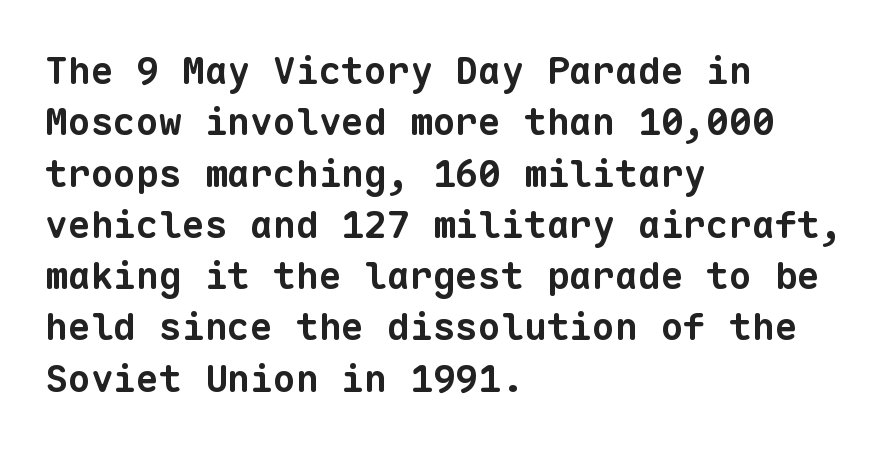
Q: Is the text bold? A: Yes.
Q: Is the typeface a serif or a sans-serif typeface? A: Sans-serif.
Q: Is the text underlined? A: No.
Q: How is the paragraph aligned? A: Left-aligned.
Q: Is the spacing between letters normal or unusually wide? A: Normal.
Q: Is the spacing between lines tight, normal or loose? A: Normal.
Q: Width (condensed, normal, or wide)? A: Normal.
Q: Stroke contrast? A: Low.
Q: x-height? A: Medium.
Q: Monospaced? A: Yes.
